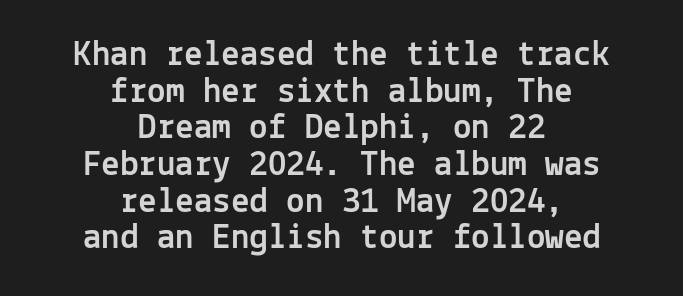
Q: Is the text italic (slanted)? A: No, it is upright.
Q: Is the typeface a serif or a sans-serif typeface? A: Sans-serif.
Q: Is the text underlined? A: No.
Q: How is the paragraph aligned? A: Centered.
Q: Is the spacing between letters normal or unusually wide? A: Normal.
Q: Is the spacing between lines tight, normal or loose? A: Tight.
Q: Width (condensed, normal, or wide)? A: Normal.
Q: x-height? A: Medium.
Q: Monospaced? A: Yes.
